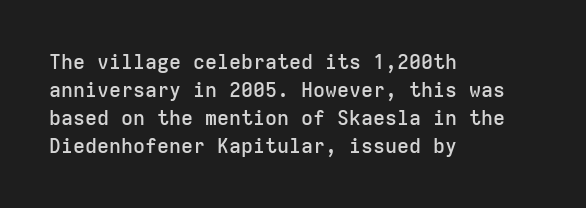
Q: Is the text bold? A: Semi-bold.
Q: Is the text italic (slanted)? A: No, it is upright.
Q: Is the text underlined? A: No.
Q: How is the paragraph aligned? A: Left-aligned.
Q: Is the spacing between letters normal or unusually wide? A: Normal.
Q: Is the spacing between lines tight, normal or loose? A: Normal.
